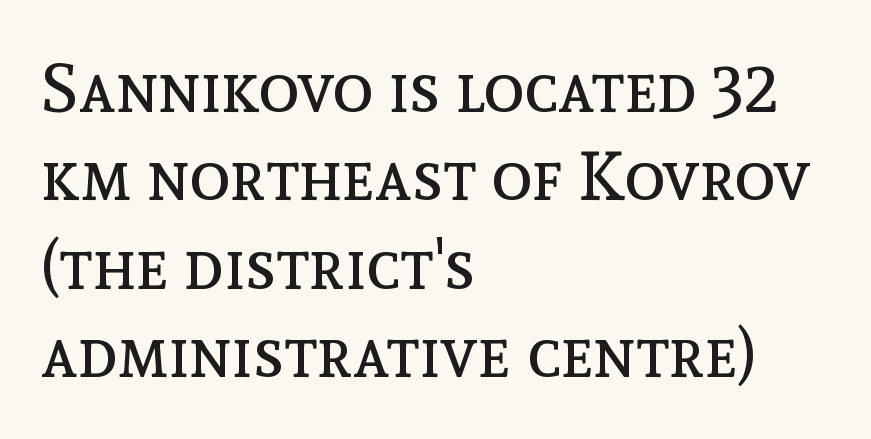
Q: Is the text bold? A: No.
Q: Is the text italic (slanted)? A: No, it is upright.
Q: Is the text underlined? A: No.
Q: How is the paragraph aligned? A: Left-aligned.
Q: Is the spacing between letters normal or unusually wide? A: Normal.
Q: Is the spacing between lines tight, normal or loose? A: Normal.
Q: Width (condensed, normal, or wide)? A: Normal.
Q: x-height? A: Medium.
Q: Monospaced? A: No.
